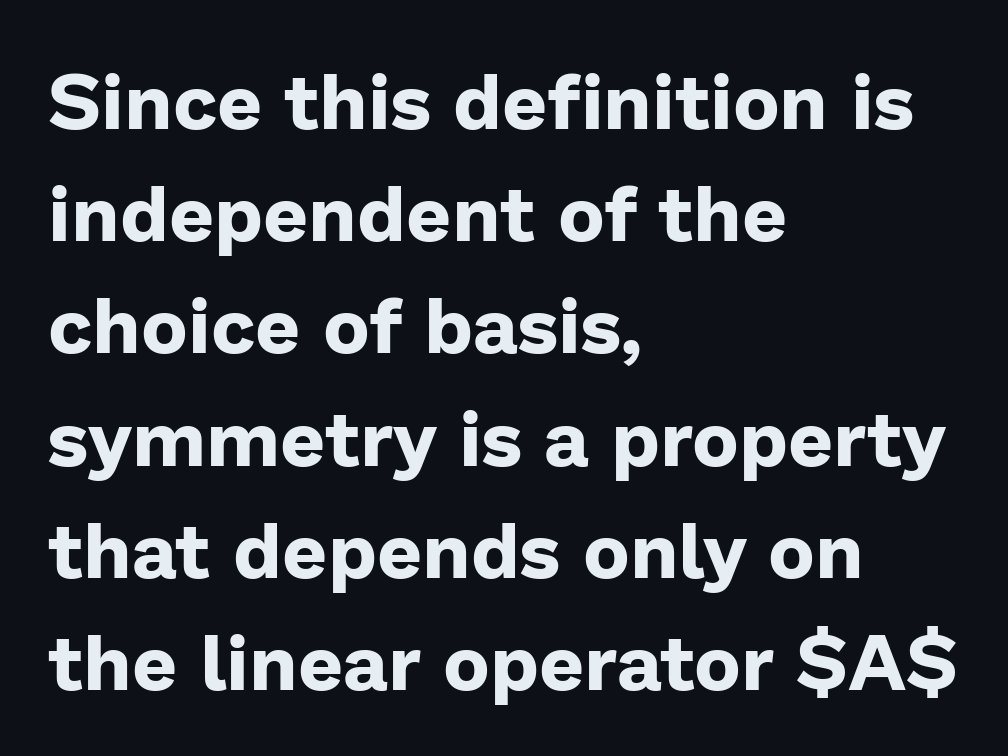
{"serif": "no", "italic": "no", "bold": "yes", "weight": "bold", "width": "normal", "stroke_contrast": "low", "x_height": "medium", "monospaced": "no", "underline": "no", "align": "left", "line_spacing": "normal", "line_spacing_ratio": 1.42, "letter_spacing": "normal", "letter_spacing_em": 0.0, "glyph_px": 79}
